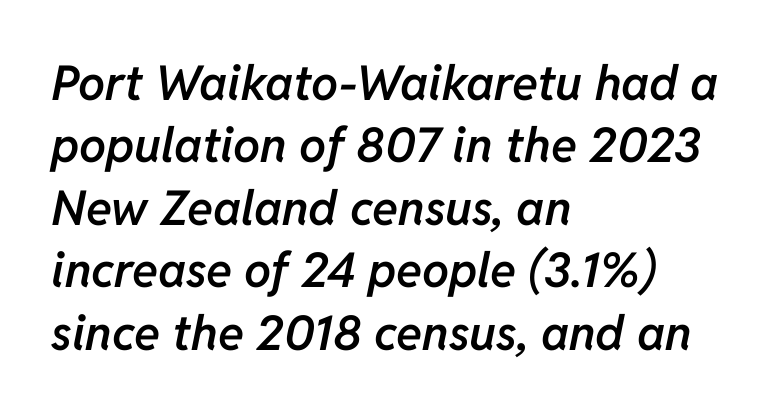
The image shows 48 px semibold type, italic (leaning right); set left-aligned, normal line spacing (1.3x), normal letter spacing, not underlined; low stroke contrast and a medium x-height.
